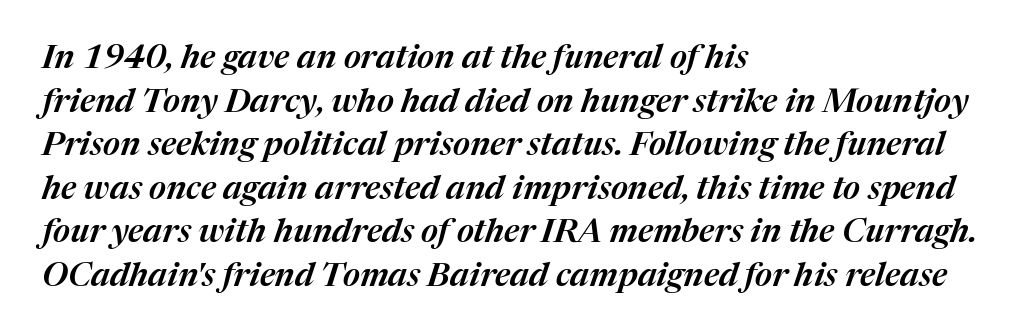
{"italic": "yes", "lean": "right", "slant_degrees": 17, "width": "normal", "stroke_contrast": "medium", "x_height": "medium", "monospaced": "no", "underline": "no", "align": "left", "line_spacing": "normal", "line_spacing_ratio": 1.32, "letter_spacing": "normal", "letter_spacing_em": 0.0, "glyph_px": 33}
